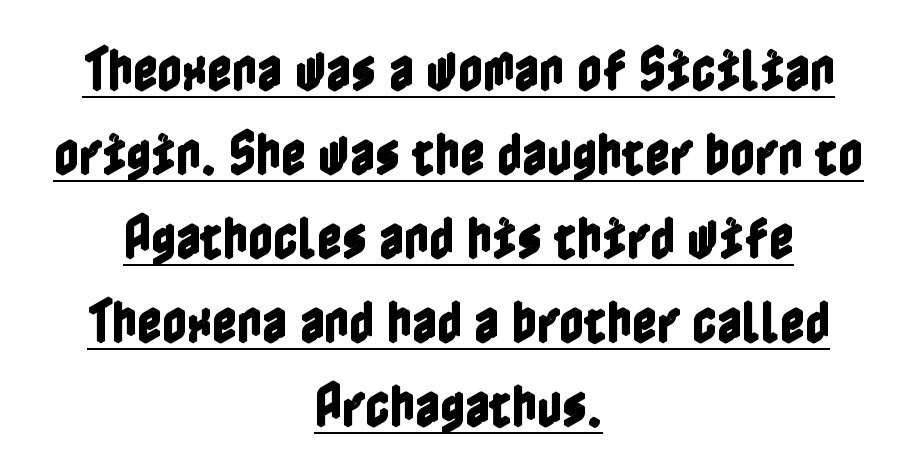
Posture: upright roman. The face used here is rendered with its standard letterfit. The text block is weighted toward neither margin, spreading evenly from the middle. Descenders here cross a horizontal rule under the line.
